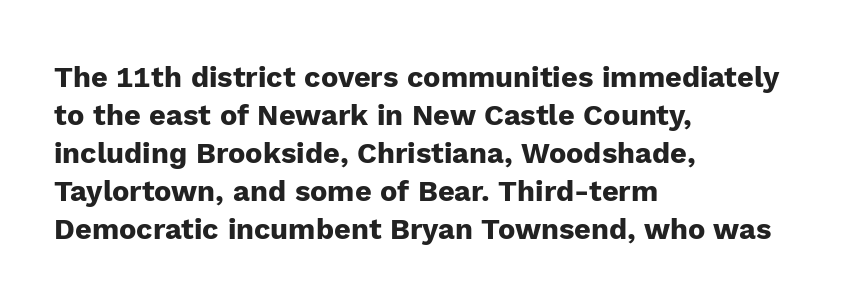
The image shows 29 px heavy sans-serif type, upright; set left-aligned, normal line spacing (1.31x), normal letter spacing, not underlined; low stroke contrast and a medium x-height.
